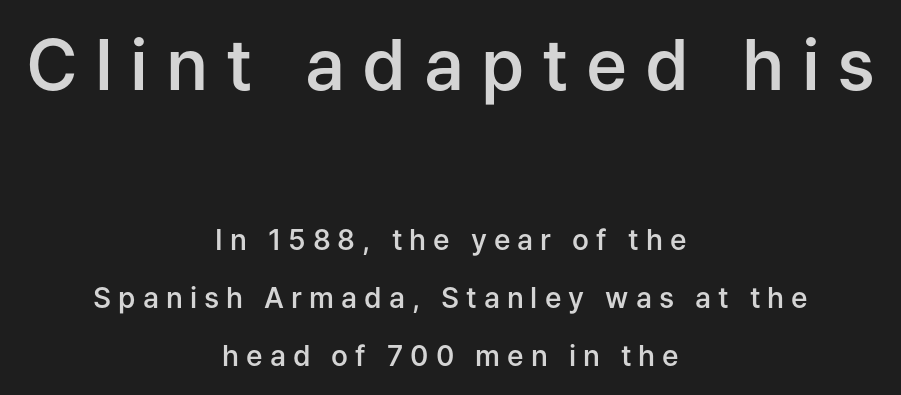
The image shows 70 px semibold sans-serif type, upright; set centered, loose line spacing (2.06x), unusually wide letter spacing (+0.25 em), not underlined; the first (top) block is 2.5x larger; low stroke contrast and a medium x-height.
